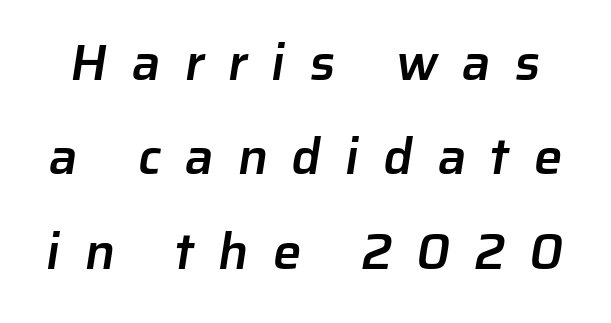
Look at the tracking — it's clearly loosened, letters drifting apart. What kind of face is this? One without serifs — a sans. Character widths vary here, with narrow letters taking less room than wide ones. Its strokes are somewhat broadened, the hallmark of semibold type. Anything drawn beneath the words? Only blank space.
